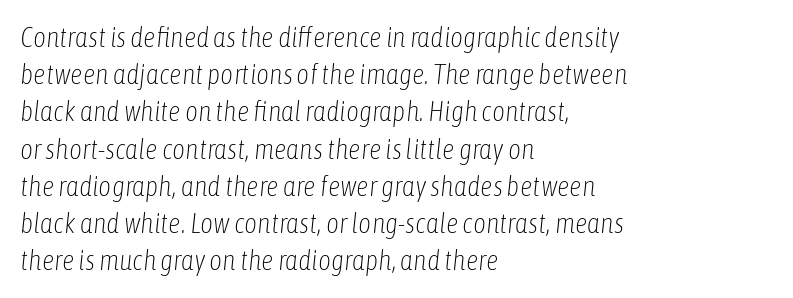
Q: Is the text bold? A: No.
Q: Is the text italic (slanted)? A: Yes, it leans right by about 6 degrees.
Q: Is the text underlined? A: No.
Q: How is the paragraph aligned? A: Left-aligned.
Q: Is the spacing between letters normal or unusually wide? A: Normal.
Q: Is the spacing between lines tight, normal or loose? A: Normal.
Q: Width (condensed, normal, or wide)? A: Condensed.
Q: Stroke contrast? A: Low.
Q: x-height? A: Medium.
Q: Monospaced? A: No.
